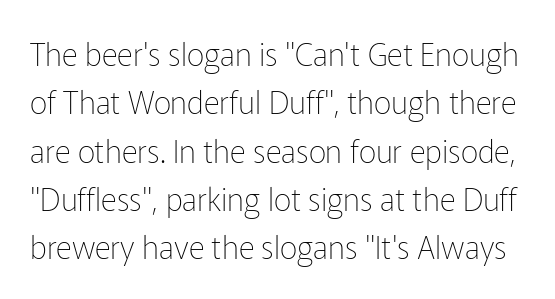
Q: Is the text bold? A: No.
Q: Is the text italic (slanted)? A: No, it is upright.
Q: Is the typeface a serif or a sans-serif typeface? A: Sans-serif.
Q: Is the text underlined? A: No.
Q: Is the spacing between letters normal or unusually wide? A: Normal.
Q: Is the spacing between lines tight, normal or loose? A: Normal.
Q: Width (condensed, normal, or wide)? A: Normal.
Q: Stroke contrast? A: Low.
Q: x-height? A: Medium.
Q: Monospaced? A: No.
